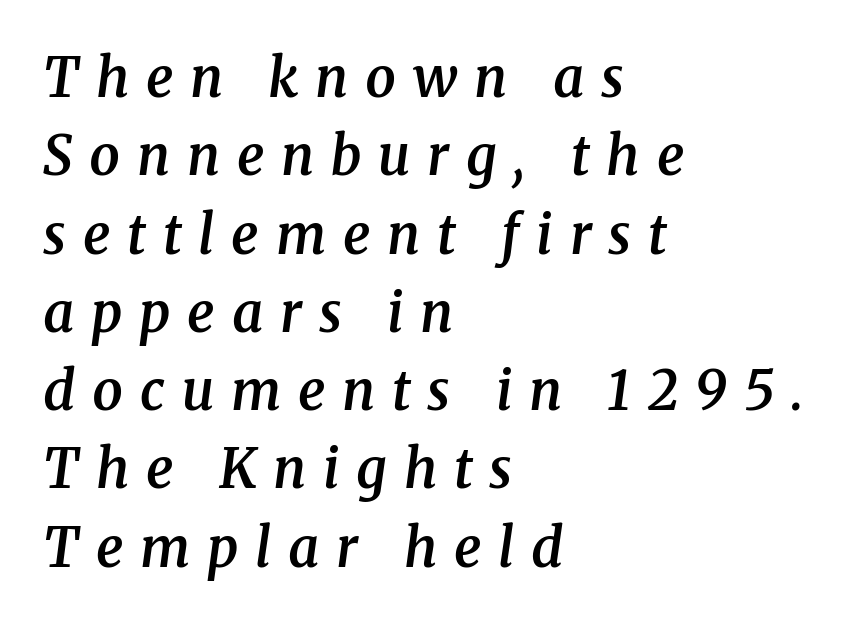
Q: Is the text bold? A: Semi-bold.
Q: Is the text italic (slanted)? A: Yes, it leans right by about 8 degrees.
Q: Is the typeface a serif or a sans-serif typeface? A: Serif.
Q: Is the text underlined? A: No.
Q: How is the paragraph aligned? A: Left-aligned.
Q: Is the spacing between letters normal or unusually wide? A: Unusually wide.
Q: Is the spacing between lines tight, normal or loose? A: Normal.
Q: Width (condensed, normal, or wide)? A: Normal.
Q: Stroke contrast? A: Medium.
Q: x-height? A: Medium.
Q: Monospaced? A: No.
